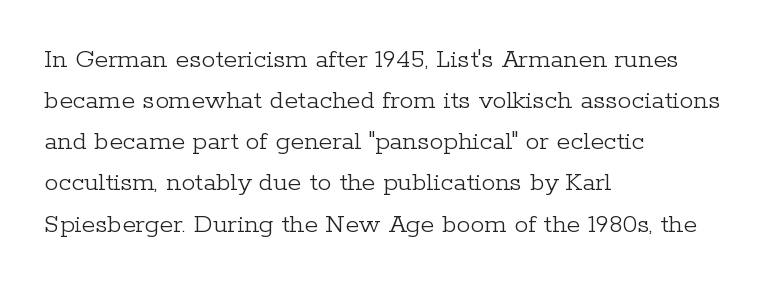
Q: Is the text bold? A: No.
Q: Is the text italic (slanted)? A: No, it is upright.
Q: Is the typeface a serif or a sans-serif typeface? A: Serif.
Q: Is the text underlined? A: No.
Q: How is the paragraph aligned? A: Left-aligned.
Q: Is the spacing between letters normal or unusually wide? A: Normal.
Q: Is the spacing between lines tight, normal or loose? A: Normal.
Q: Width (condensed, normal, or wide)? A: Normal.
Q: Stroke contrast? A: Low.
Q: x-height? A: Medium.
Q: Monospaced? A: No.
